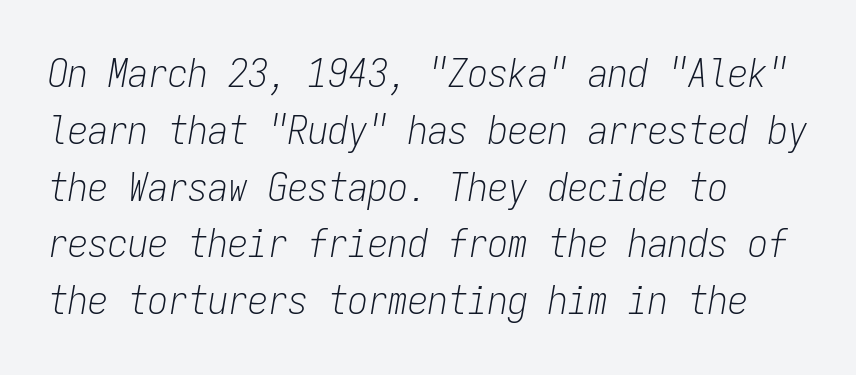
Q: Is the text bold? A: No.
Q: Is the text italic (slanted)? A: Yes, it leans right by about 9 degrees.
Q: Is the text underlined? A: No.
Q: How is the paragraph aligned? A: Left-aligned.
Q: Is the spacing between letters normal or unusually wide? A: Normal.
Q: Is the spacing between lines tight, normal or loose? A: Normal.
Q: Width (condensed, normal, or wide)? A: Condensed.
Q: Stroke contrast? A: Low.
Q: x-height? A: Medium.
Q: Monospaced? A: Yes.
